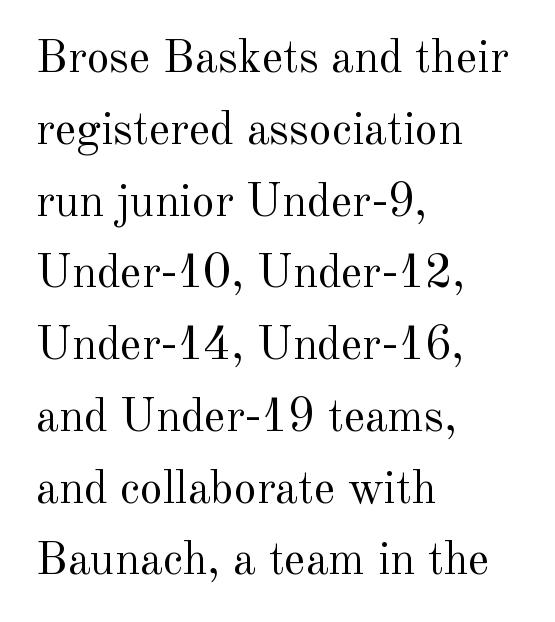
The rag falls on the right side of this text block. Summary of vertical rhythm: regular, with standard interline spacing. The cut favours lightness, reaching ordinary text weight at its darkest. Nobody touched the tracking dial on this one. Anything drawn beneath the words? Only blank space. Examine the stroke ends and you'll spot serifs.
